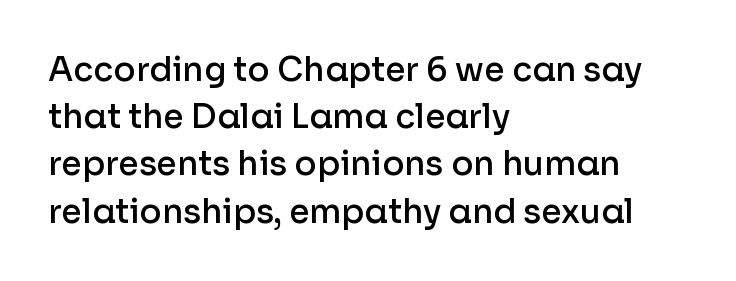
Letter spacing: default. This block has exactly the height ordinary leading produces. Quick note: underline off. Teacher's note: observe the even left margin — that is flush-left alignment.
